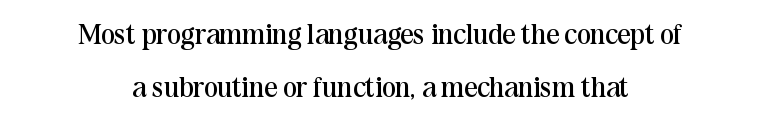
What stands out about the letter spacing? Nothing — it is the standard amount. Every character sits straight up, as roman type does. Spacing verdict: proportional, widths tailored to each character. Caption: face not bold, strokes unweighted. Compared with a flush-left layout, this one balances lines on the center instead. The baseline area is clear.
